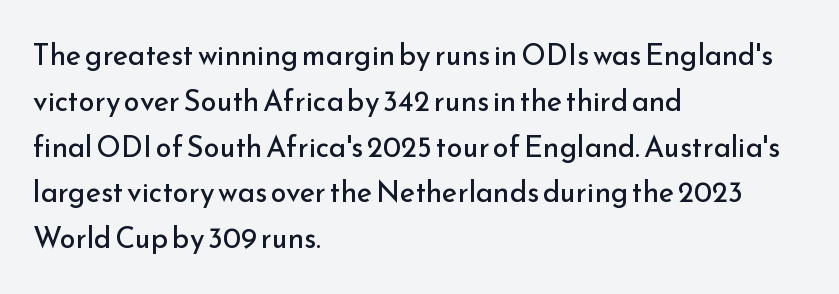
Q: Is the text bold? A: No.
Q: Is the text italic (slanted)? A: No, it is upright.
Q: Is the typeface a serif or a sans-serif typeface? A: Sans-serif.
Q: Is the text underlined? A: No.
Q: How is the paragraph aligned? A: Left-aligned.
Q: Is the spacing between letters normal or unusually wide? A: Normal.
Q: Is the spacing between lines tight, normal or loose? A: Normal.
Q: Width (condensed, normal, or wide)? A: Normal.
Q: Stroke contrast? A: Low.
Q: x-height? A: Small.
Q: Monospaced? A: No.
